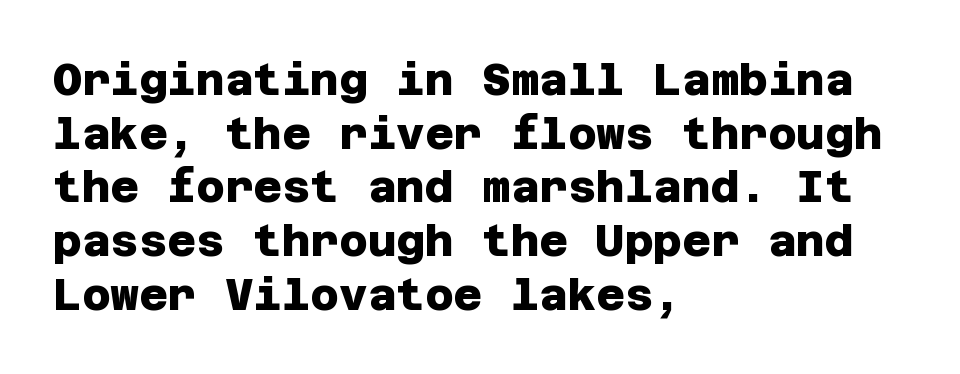
Q: Is the text bold? A: Yes.
Q: Is the typeface a serif or a sans-serif typeface? A: Sans-serif.
Q: Is the text underlined? A: No.
Q: How is the paragraph aligned? A: Left-aligned.
Q: Is the spacing between letters normal or unusually wide? A: Normal.
Q: Width (condensed, normal, or wide)? A: Normal.
Q: Stroke contrast? A: Low.
Q: x-height? A: Large.
